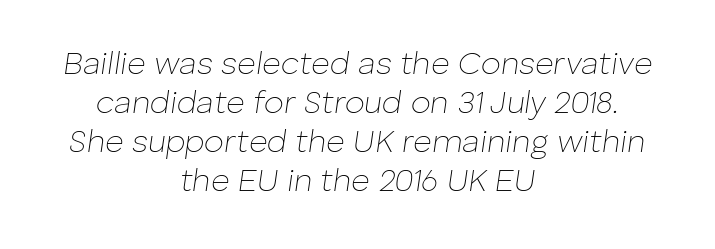
The image shows 32 px thin type, italic (leaning right); set centered, line spacing 1.22x, normal letter spacing, not underlined; low stroke contrast and a medium x-height.
